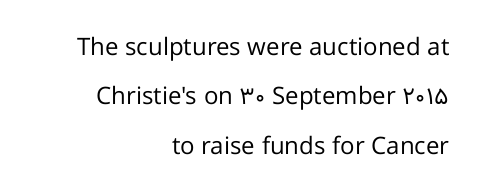
The image shows 24 px text type, upright; set right-aligned, loose line spacing (2.06x), normal letter spacing, not underlined.
